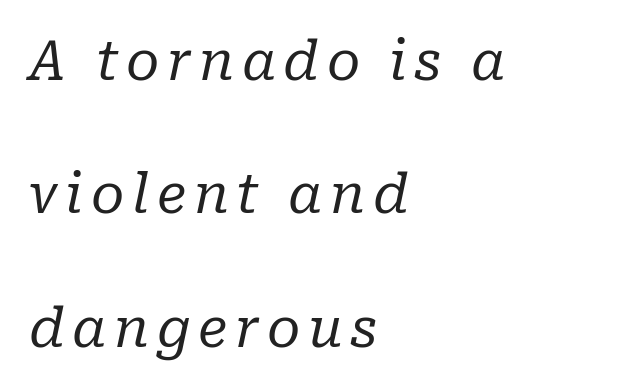
{"serif": "yes", "italic": "yes", "lean": "right", "slant_degrees": 10, "bold": "no", "weight": "regular", "width": "normal", "stroke_contrast": "low", "x_height": "medium", "monospaced": "no", "underline": "no", "align": "left", "line_spacing": "loose", "line_spacing_ratio": 2.47, "glyph_px": 54}
